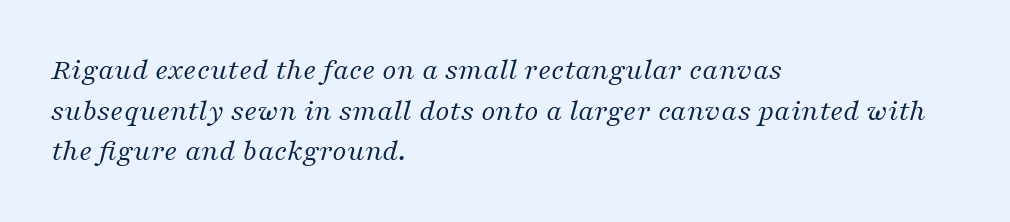
{"serif": "yes", "italic": "yes", "lean": "right", "slant_degrees": 16, "bold": "no", "weight": "regular", "width": "normal", "stroke_contrast": "medium", "x_height": "medium", "monospaced": "no", "underline": "no", "align": "left", "line_spacing": "normal", "line_spacing_ratio": 1.31, "letter_spacing": "normal", "letter_spacing_em": 0.0, "glyph_px": 31}
